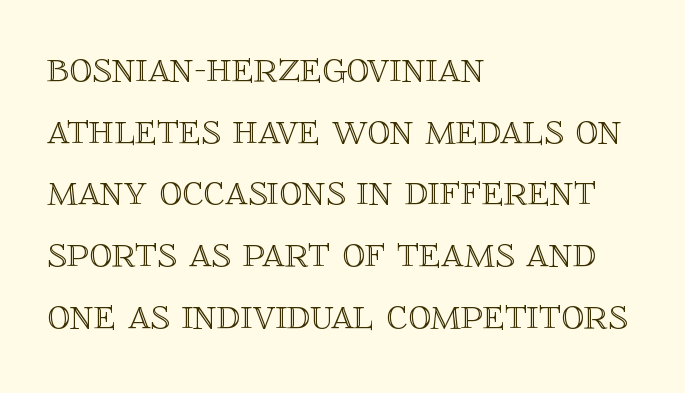
The image shows 45 px text type, upright; set left-aligned, normal line spacing (1.37x), normal letter spacing, not underlined; a large x-height.
